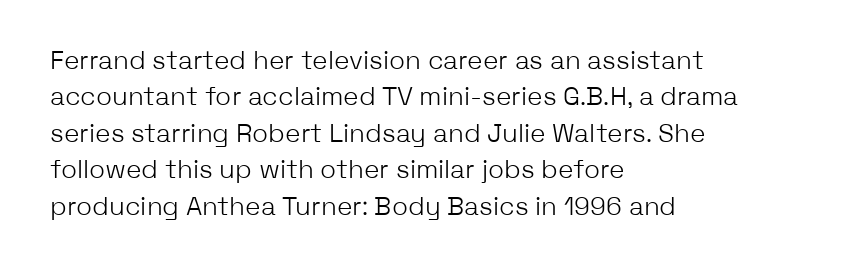
Short and long lines alike share a common starting point at left. The typeface has the unassuming heft of standard copy or less. Is the letter spacing exaggerated? No — it looks like the ordinary default. Has an underline been added? It has not. Posture: vertical.
